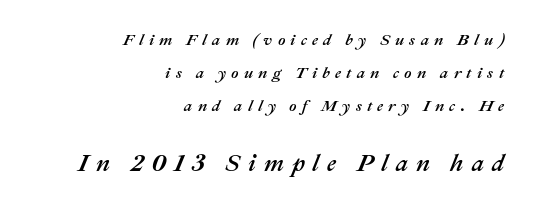
Q: Is the text italic (slanted)? A: Yes, it leans right by about 22 degrees.
Q: Is the text underlined? A: No.
Q: How is the paragraph aligned? A: Right-aligned.
Q: Is the spacing between letters normal or unusually wide? A: Unusually wide.
Q: Is the spacing between lines tight, normal or loose? A: Loose.
Q: Which block of text is set in a larger size, the first (top) or the second (bottom)? A: The second (bottom) one.
